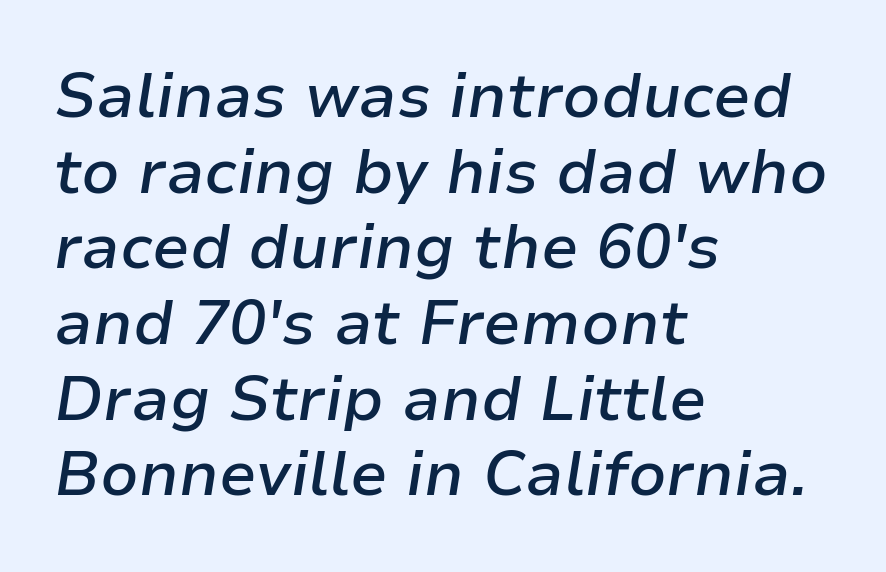
Q: Is the text bold? A: Semi-bold.
Q: Is the text italic (slanted)? A: Yes, it leans right by about 9 degrees.
Q: Is the text underlined? A: No.
Q: How is the paragraph aligned? A: Left-aligned.
Q: Is the spacing between letters normal or unusually wide? A: Normal.
Q: Width (condensed, normal, or wide)? A: Normal.
Q: Stroke contrast? A: Low.
Q: x-height? A: Medium.
Q: Monospaced? A: No.
